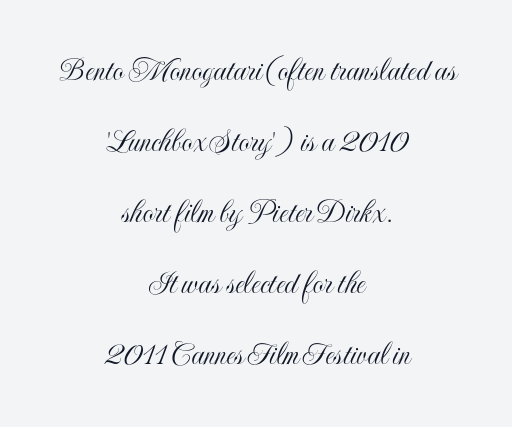
Q: Is the text italic (slanted)? A: Yes.
Q: Is the text underlined? A: No.
Q: How is the paragraph aligned? A: Centered.
Q: Is the spacing between letters normal or unusually wide? A: Normal.
Q: Is the spacing between lines tight, normal or loose? A: Loose.
Q: Width (condensed, normal, or wide)? A: Condensed.
Q: x-height? A: Small.
Q: Monospaced? A: No.
